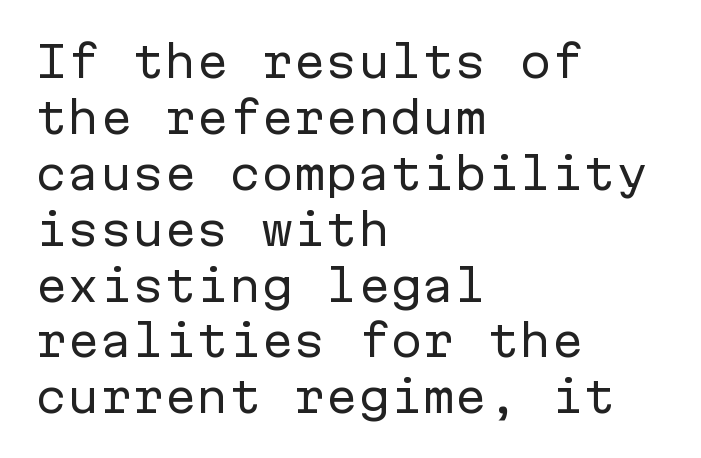
Every stem runs plumb, perpendicular to the baseline. The face used here is monospaced, like something from a code editor. This block has exactly the height ordinary leading produces. Nothing sits at the stroke ends, so this counts as sans-serif. In terms of letterspacing, this is plain default setting. The letters look calm and open, with moderate or lighter stems.
